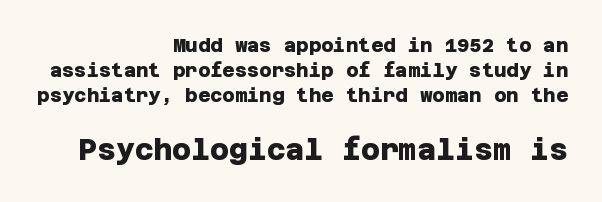
The image shows 29 px heavy sans-serif type; set right-aligned, normal line spacing (1.32x), normal letter spacing, not underlined; the second (bottom) block is 1.53x larger; low stroke contrast and a large x-height.
